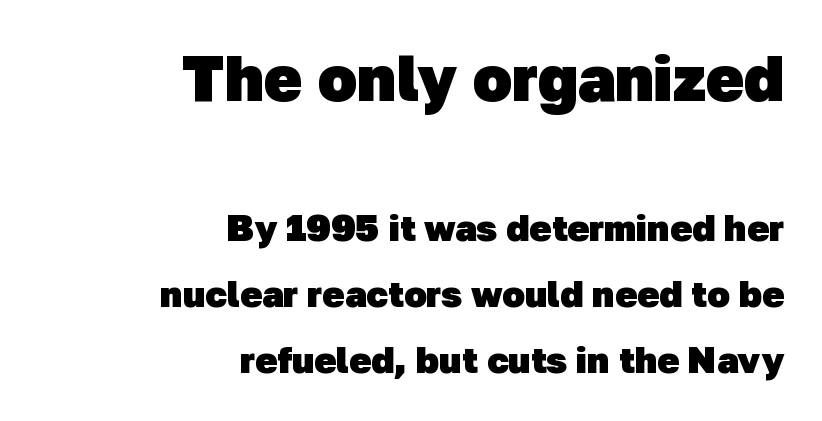
Q: Is the text bold? A: Yes.
Q: Is the typeface a serif or a sans-serif typeface? A: Sans-serif.
Q: Is the text underlined? A: No.
Q: How is the paragraph aligned? A: Right-aligned.
Q: Is the spacing between letters normal or unusually wide? A: Normal.
Q: Which block of text is set in a larger size, the first (top) or the second (bottom)? A: The first (top) one.
Q: Width (condensed, normal, or wide)? A: Normal.
Q: Stroke contrast? A: Low.
Q: x-height? A: Medium.
Q: Monospaced? A: No.
